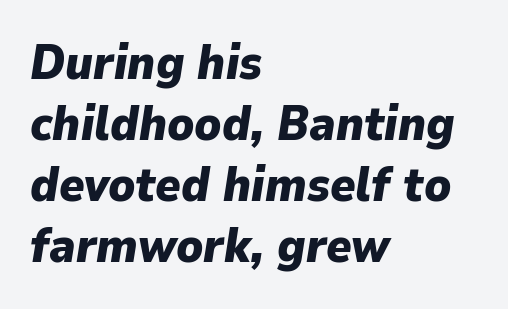
A full-strength bold gives these letters their thick strokes. The letterforms sit shoulder to shoulder at normal distance. The setting favours the left margin, as ordinary paragraphs usually do. Is the type slanted? Yes — the strokes lean at a clear angle. The letters advance in unequal steps, a hallmark of proportional type. Line spacing here is normal.
